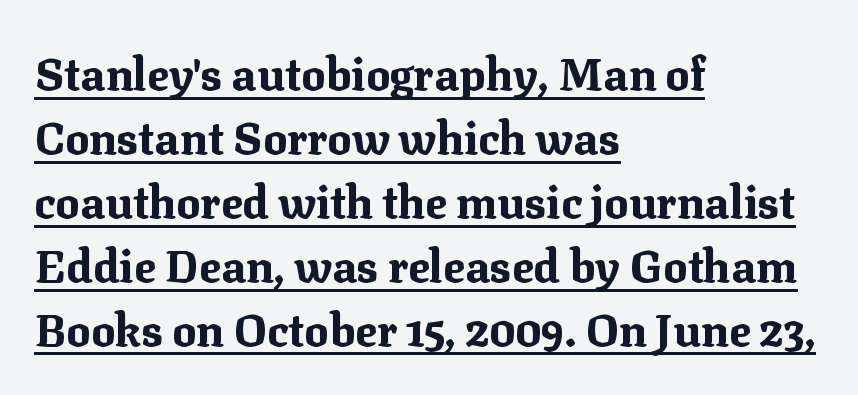
The image shows 45 px bold serif type, upright; set left-aligned, normal line spacing (1.42x), normal letter spacing, underlined; medium stroke contrast and a medium x-height.
